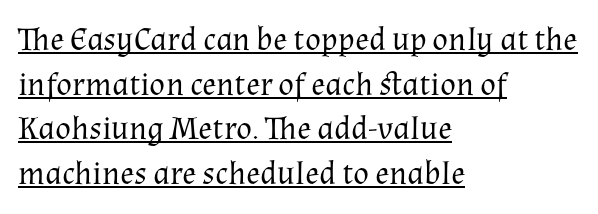
{"serif": "yes", "italic": "no", "bold": "no", "weight": "regular", "width": "normal", "stroke_contrast": "medium", "x_height": "medium", "monospaced": "no", "underline": "yes", "align": "left", "line_spacing": "normal", "line_spacing_ratio": 1.35, "letter_spacing": "normal", "letter_spacing_em": 0.0, "glyph_px": 33}
